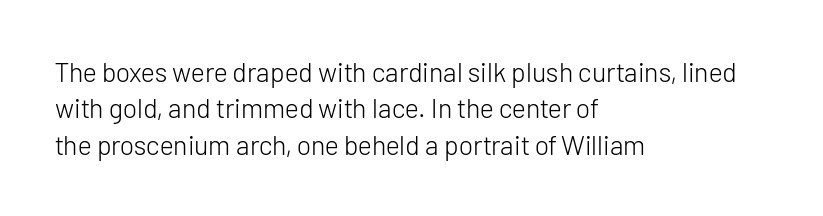
{"italic": "no", "bold": "no", "underline": "no", "align": "left", "line_spacing": "normal", "line_spacing_ratio": 1.35, "letter_spacing": "normal", "letter_spacing_em": 0.0, "glyph_px": 27}
